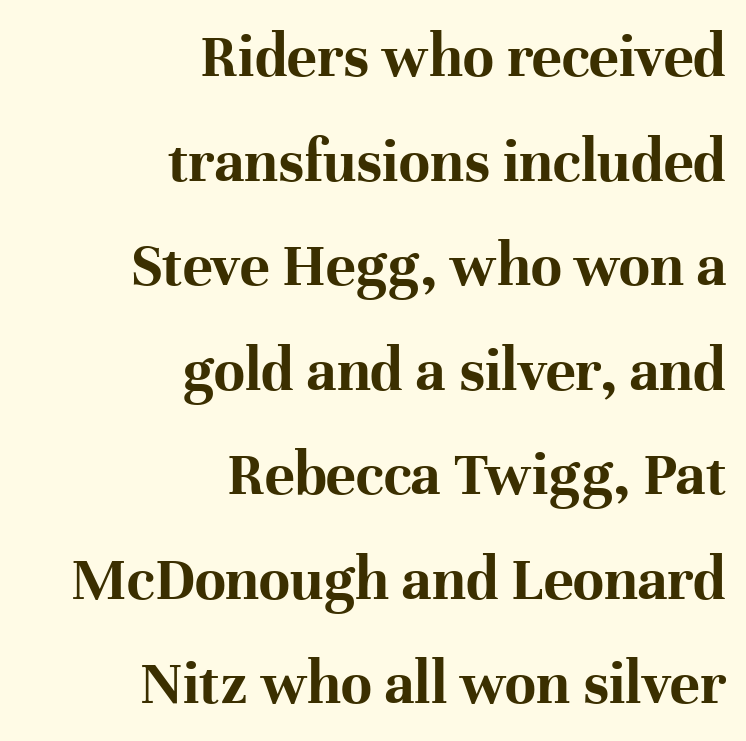
Strong, thick strokes mark this as bold type. Notice how the passage keeps a crisp vertical edge on the right only. Does the lettering tilt? It doesn't — this is upright. Typographically, this falls in the serif category. Quick note: interline space is typical.
